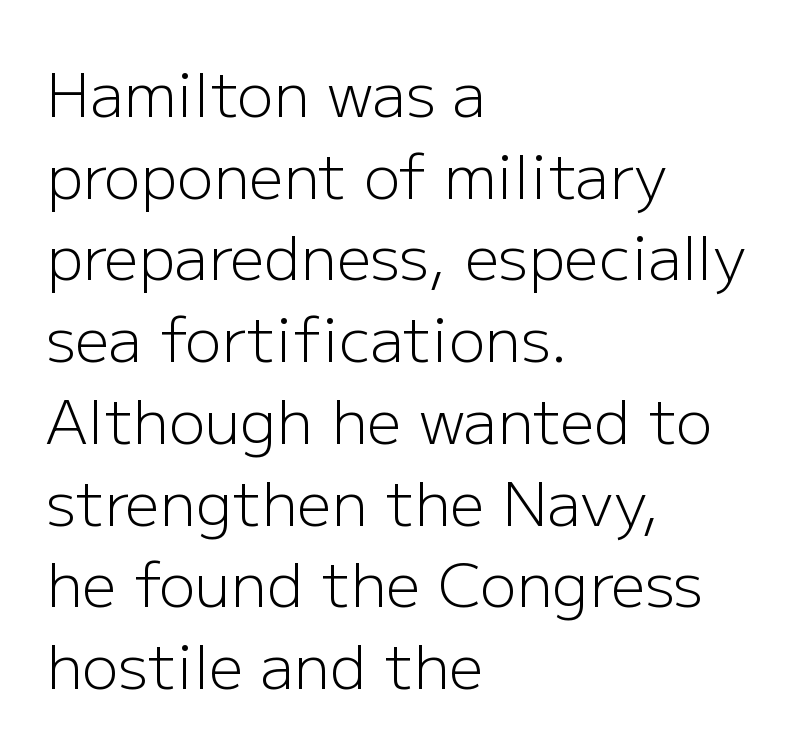
Q: Is the text bold? A: No.
Q: Is the text italic (slanted)? A: No, it is upright.
Q: Is the typeface a serif or a sans-serif typeface? A: Sans-serif.
Q: Is the text underlined? A: No.
Q: How is the paragraph aligned? A: Left-aligned.
Q: Is the spacing between letters normal or unusually wide? A: Normal.
Q: Is the spacing between lines tight, normal or loose? A: Normal.
Q: Width (condensed, normal, or wide)? A: Normal.
Q: Stroke contrast? A: Low.
Q: x-height? A: Medium.
Q: Monospaced? A: No.
